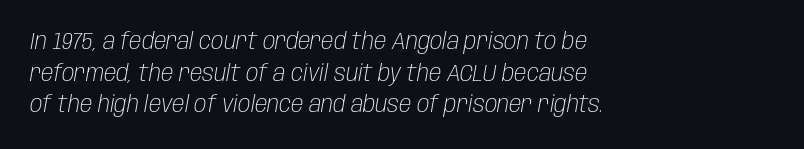
The image shows 23 px text type, italic (leaning right); set left-aligned, normal line spacing (1.38x), normal letter spacing, not underlined.
